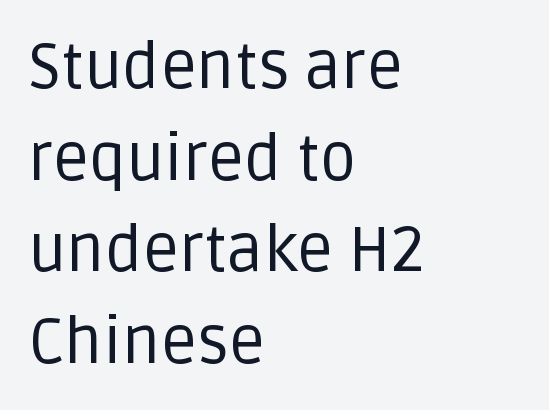
Q: Is the text bold? A: No.
Q: Is the text italic (slanted)? A: No, it is upright.
Q: Is the typeface a serif or a sans-serif typeface? A: Sans-serif.
Q: Is the text underlined? A: No.
Q: How is the paragraph aligned? A: Left-aligned.
Q: Is the spacing between letters normal or unusually wide? A: Normal.
Q: Is the spacing between lines tight, normal or loose? A: Normal.
Q: Width (condensed, normal, or wide)? A: Normal.
Q: Stroke contrast? A: Low.
Q: x-height? A: Large.
Q: Monospaced? A: No.
